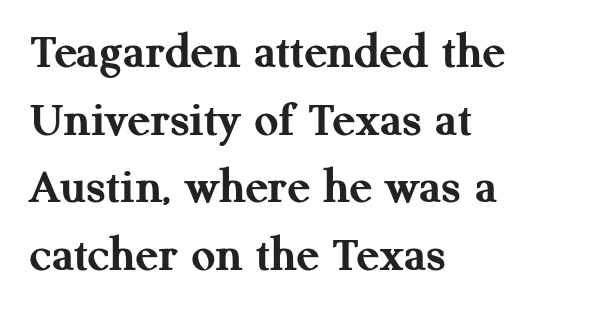
The image shows 52 px semibold serif type, upright; set left-aligned, normal line spacing (1.3x), normal letter spacing, not underlined; medium stroke contrast and a medium x-height.
